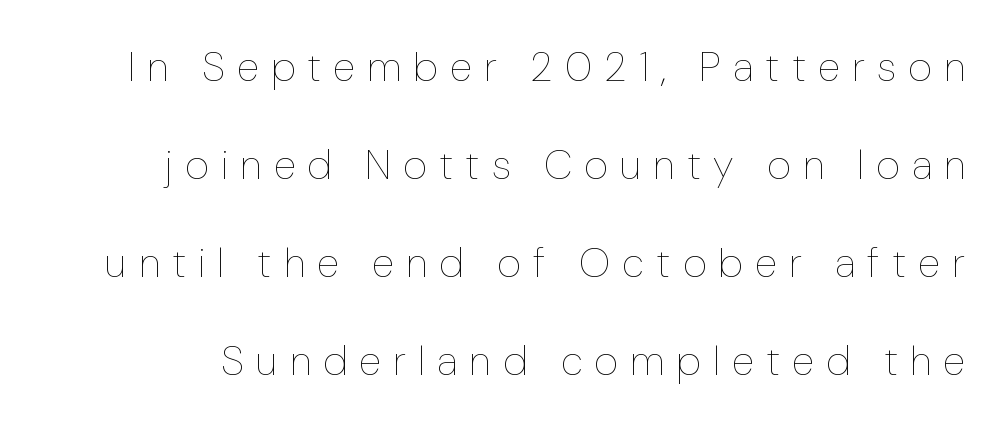
{"italic": "no", "bold": "no", "weight": "thin", "width": "normal", "stroke_contrast": "low", "x_height": "medium", "monospaced": "no", "underline": "no", "line_spacing": "loose", "line_spacing_ratio": 2.39, "letter_spacing": "wide", "letter_spacing_em": 0.3, "glyph_px": 41}
